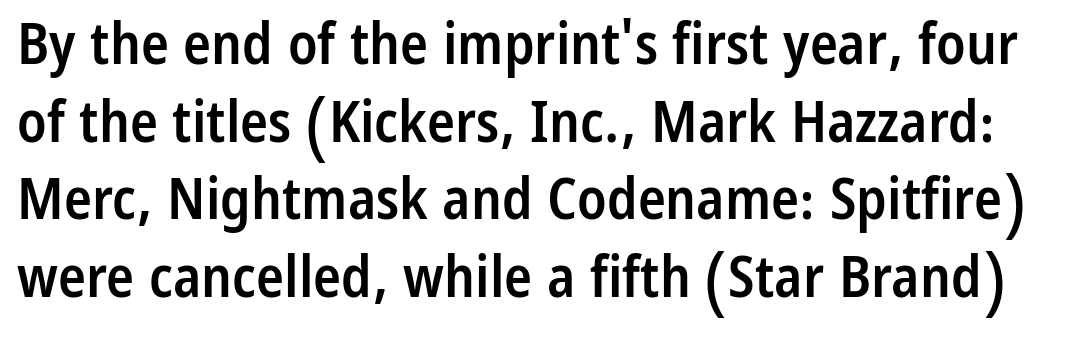
{"serif": "no", "italic": "no", "bold": "semi", "weight": "semibold", "width": "condensed", "stroke_contrast": "low", "x_height": "medium", "monospaced": "no", "underline": "no", "line_spacing": "normal", "line_spacing_ratio": 1.34, "letter_spacing": "normal", "letter_spacing_em": 0.0, "glyph_px": 58}
